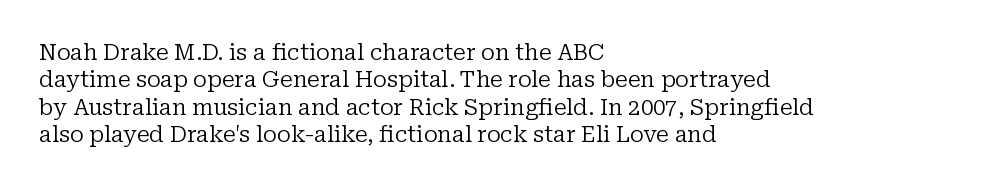
{"italic": "no", "bold": "no", "underline": "no", "align": "left", "line_spacing_ratio": 1.24, "letter_spacing": "normal", "letter_spacing_em": 0.0, "glyph_px": 22}
